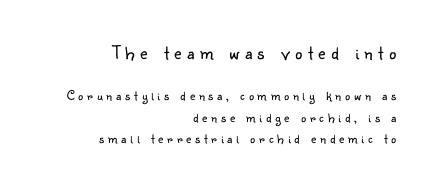
Layout note: lines flush right. Every stem runs plumb, perpendicular to the baseline. Honestly, the letter spacing is so wide it's the main thing you notice. Weight: in the light-to-regular range. Honestly, the row spacing looks completely unremarkable. Honestly, there is no underline to notice here at all.
